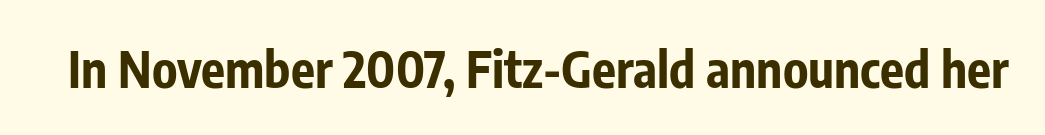
Q: Is the text bold? A: Yes.
Q: Is the text italic (slanted)? A: No, it is upright.
Q: Is the typeface a serif or a sans-serif typeface? A: Sans-serif.
Q: Is the text underlined? A: No.
Q: Is the spacing between letters normal or unusually wide? A: Normal.
Q: Width (condensed, normal, or wide)? A: Condensed.
Q: Stroke contrast? A: Low.
Q: x-height? A: Medium.
Q: Monospaced? A: No.
